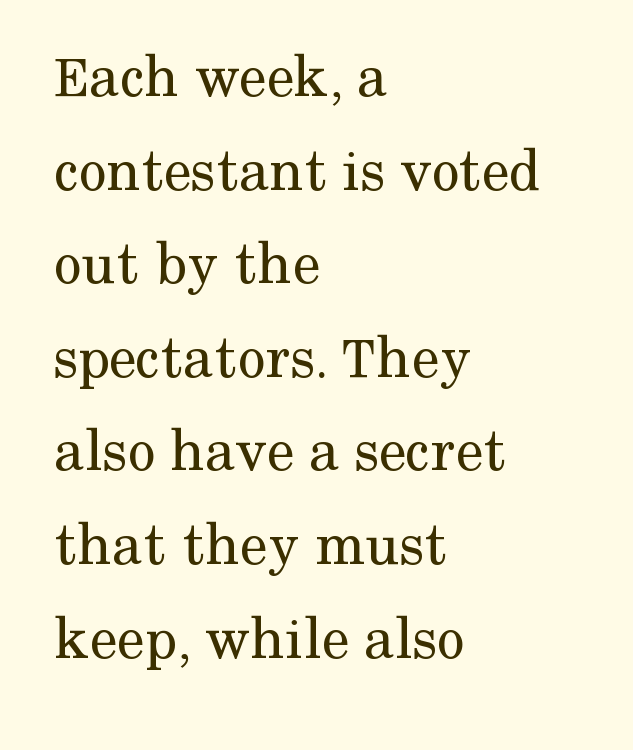
{"serif": "yes", "italic": "no", "bold": "no", "weight": "regular", "width": "normal", "stroke_contrast": "medium", "x_height": "medium", "monospaced": "no", "underline": "no", "align": "left", "line_spacing": "normal", "line_spacing_ratio": 1.51, "letter_spacing": "normal", "letter_spacing_em": 0.0, "glyph_px": 62}
